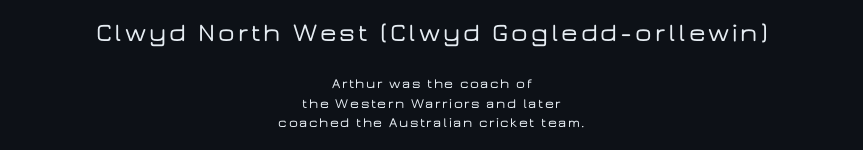
{"italic": "no", "underline": "no", "align": "center", "line_spacing": "normal", "line_spacing_ratio": 1.4, "larger_block": "first", "size_ratio": 1.86, "glyph_px": 26}
